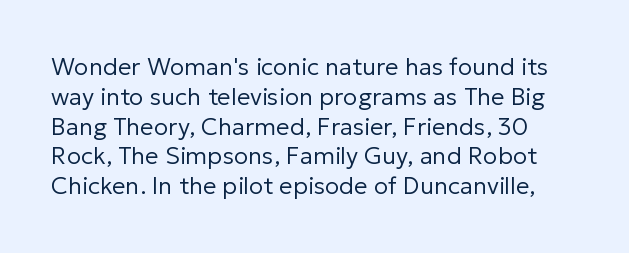
{"italic": "no", "bold": "no", "underline": "no", "line_spacing_ratio": 1.24, "letter_spacing": "normal", "letter_spacing_em": 0.0, "glyph_px": 24}
